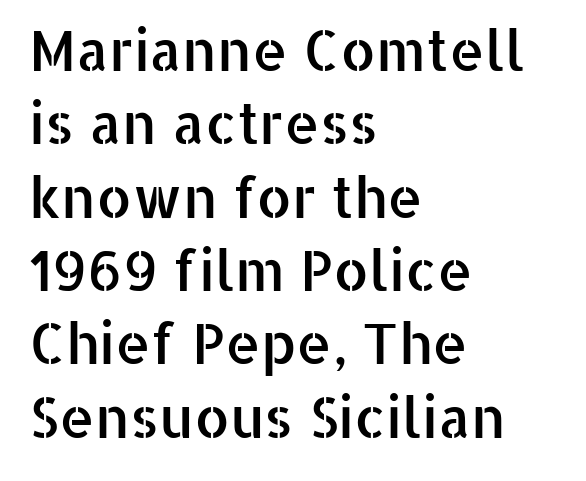
{"serif": "no", "italic": "no", "width": "normal", "stroke_contrast": "low", "x_height": "medium", "monospaced": "no", "underline": "no", "align": "left", "line_spacing": "normal", "line_spacing_ratio": 1.31, "letter_spacing": "normal", "letter_spacing_em": 0.0, "glyph_px": 56}
